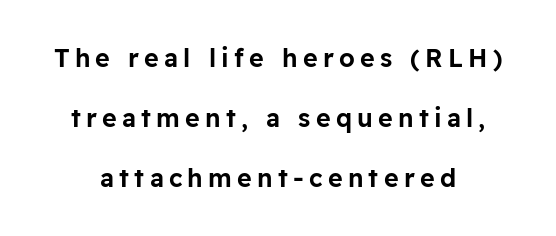
Q: Is the text italic (slanted)? A: No, it is upright.
Q: Is the text underlined? A: No.
Q: How is the paragraph aligned? A: Centered.
Q: Is the spacing between letters normal or unusually wide? A: Unusually wide.
Q: Is the spacing between lines tight, normal or loose? A: Loose.
